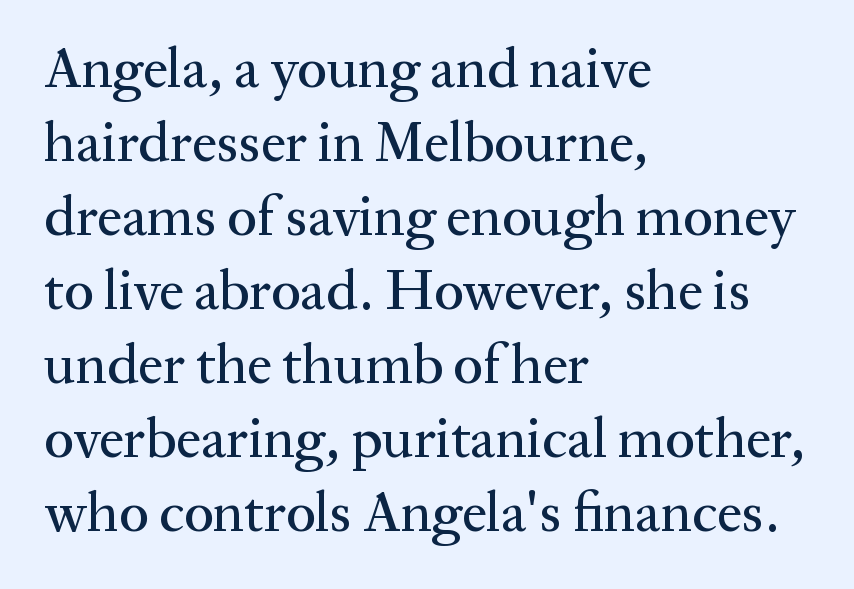
The image shows 56 px serif type, upright; set left-aligned, normal line spacing (1.32x), normal letter spacing, not underlined; medium stroke contrast and a medium x-height.
